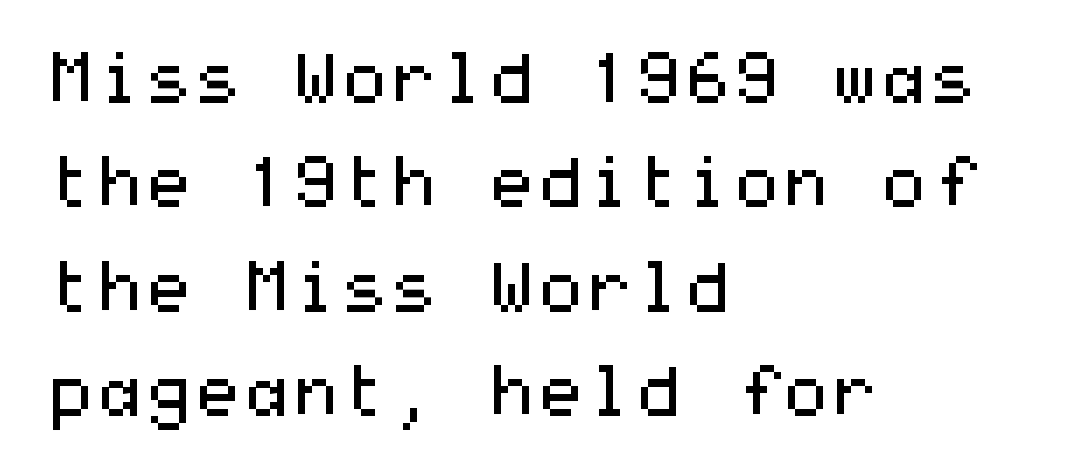
Q: Is the text bold? A: No.
Q: Is the text italic (slanted)? A: No, it is upright.
Q: Is the typeface a serif or a sans-serif typeface? A: Sans-serif.
Q: Is the text underlined? A: No.
Q: How is the paragraph aligned? A: Left-aligned.
Q: Is the spacing between letters normal or unusually wide? A: Normal.
Q: Is the spacing between lines tight, normal or loose? A: Normal.
Q: Width (condensed, normal, or wide)? A: Wide.
Q: Stroke contrast? A: Medium.
Q: x-height? A: Medium.
